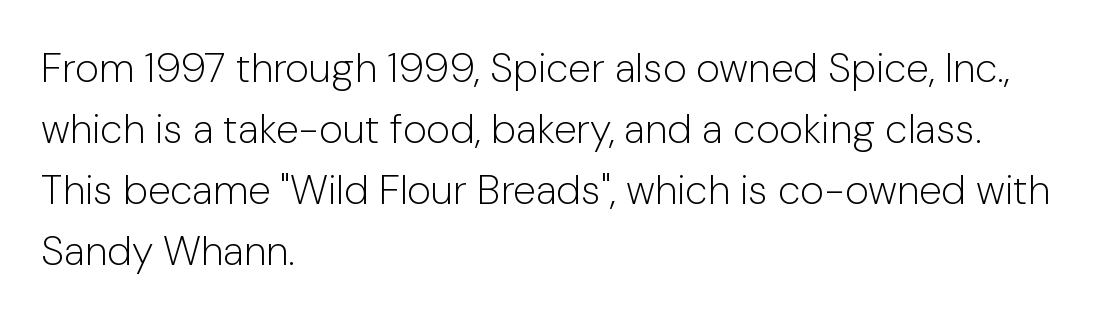
{"serif": "no", "italic": "no", "bold": "no", "weight": "light", "width": "normal", "stroke_contrast": "low", "x_height": "medium", "monospaced": "no", "underline": "no", "align": "left", "line_spacing": "normal", "line_spacing_ratio": 1.49, "letter_spacing": "normal", "letter_spacing_em": 0.0, "glyph_px": 41}
